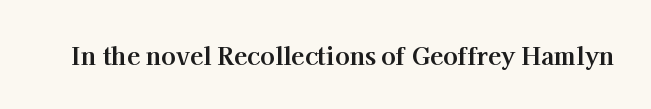
What stands out about the letter spacing? Nothing — it is the standard amount. Upright lettering throughout. Bold? Absolutely — the strokes are thick and heavy. The glyphs are unaccompanied by any horizontal stroke below them.
